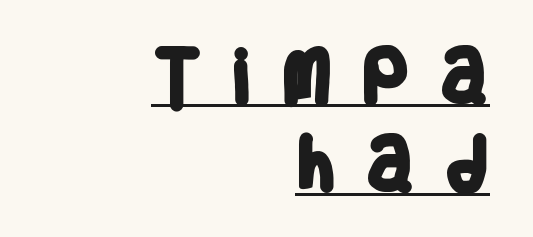
The image shows 60 px heavy, condensed sans-serif type; set right-aligned, normal line spacing (1.47x), unusually wide letter spacing (+0.48 em), underlined; low stroke contrast and a large x-height.
